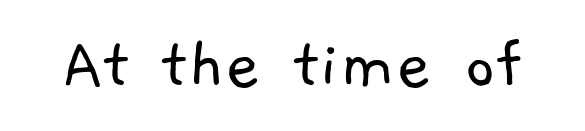
The line texture is even and compact thanks to regular tracking. Vertical stems look standard width or narrower in stroke. The letters advance in unequal steps, a hallmark of proportional type. The gap between lines stays unmarked. Note: no serifs on the glyphs.
